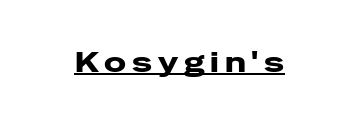
The image shows 29 px wide sans-serif type, upright; set unusually wide letter spacing (+0.2 em), underlined; low stroke contrast and a medium x-height.
